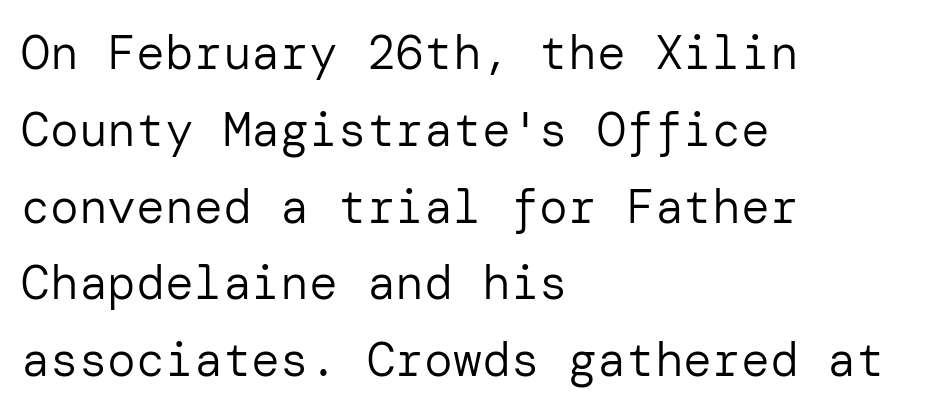
The image shows 48 px regular-weight sans-serif type, upright; set left-aligned, normal line spacing (1.6x), normal letter spacing, not underlined; low stroke contrast and a medium x-height.
